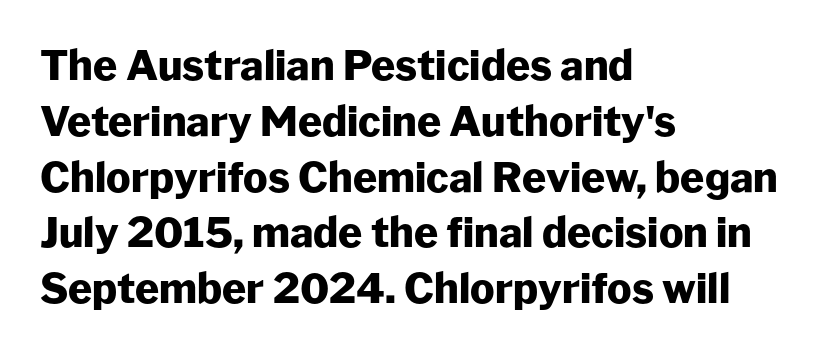
Q: Is the text bold? A: Yes.
Q: Is the text italic (slanted)? A: No, it is upright.
Q: Is the typeface a serif or a sans-serif typeface? A: Sans-serif.
Q: Is the text underlined? A: No.
Q: How is the paragraph aligned? A: Left-aligned.
Q: Is the spacing between letters normal or unusually wide? A: Normal.
Q: Is the spacing between lines tight, normal or loose? A: Normal.
Q: Width (condensed, normal, or wide)? A: Normal.
Q: Stroke contrast? A: Low.
Q: x-height? A: Medium.
Q: Monospaced? A: No.
